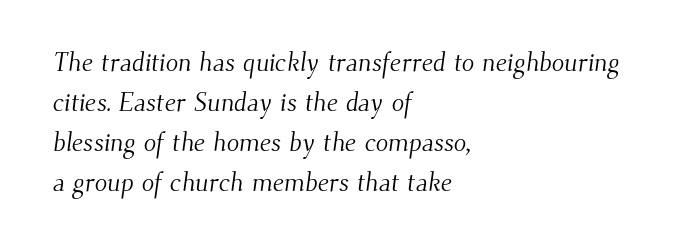
The image shows 26 px text type; set left-aligned, normal line spacing (1.54x), normal letter spacing, not underlined.
